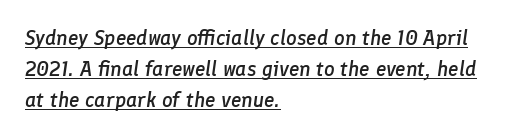
Q: Is the text bold? A: Semi-bold.
Q: Is the text italic (slanted)? A: Yes, it leans right by about 8 degrees.
Q: Is the text underlined? A: Yes.
Q: How is the paragraph aligned? A: Left-aligned.
Q: Is the spacing between letters normal or unusually wide? A: Normal.
Q: Is the spacing between lines tight, normal or loose? A: Normal.
